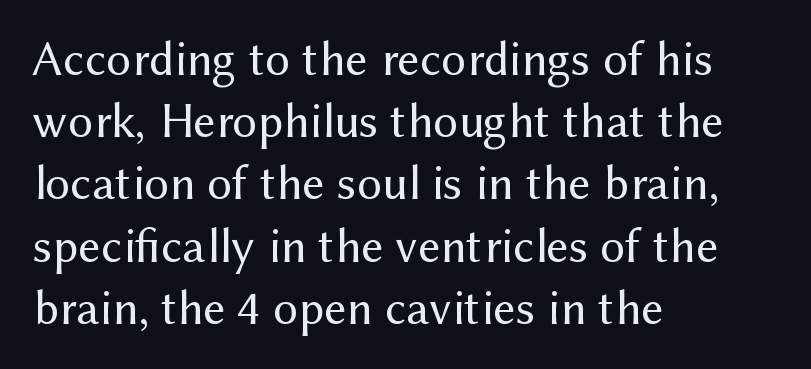
All the whitespace from short lines collects on the right. There is no visible air inserted between adjacent glyphs. The baseline area is clear. What kind of face is this? One without serifs — a sans. Stroke mass is kept to a normal reading level or below. This sample has the flowing, uneven cadence of proportional lettering.
